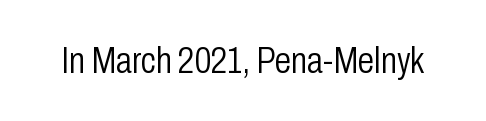
The image shows 37 px light, condensed sans-serif type, upright; set normal letter spacing, not underlined; low stroke contrast and a medium x-height.
